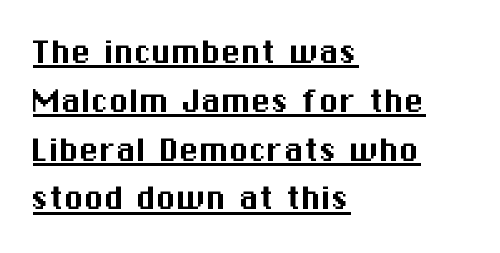
The letters carry no serifs — their stems end cleanly without finishing strokes. The line texture is even and compact thanks to regular tracking. Proportional: the letters do not fall into vertical columns. The passage shown is underscored from start to finish. The lettering stays uniformly vertical, giving the passage a roman look.
